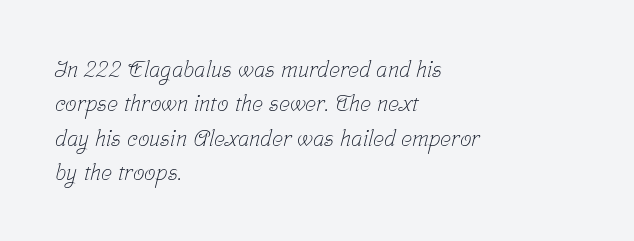
The image shows 23 px text type; set left-aligned, normal line spacing (1.49x), normal letter spacing, not underlined.
